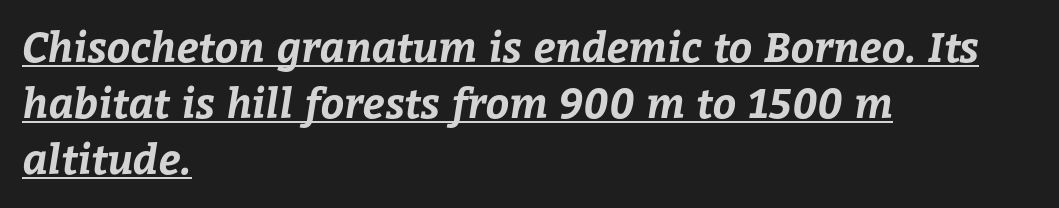
The image shows 41 px bold type; set left-aligned, normal line spacing (1.37x), normal letter spacing, underlined; low stroke contrast and a medium x-height.
